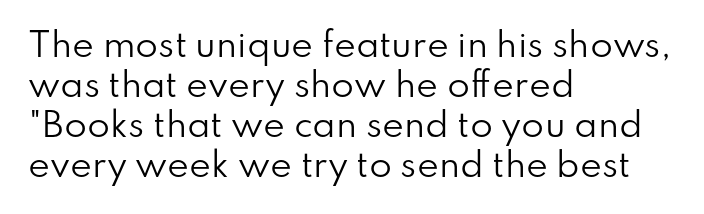
{"serif": "no", "italic": "no", "bold": "no", "weight": "regular", "width": "normal", "stroke_contrast": "low", "x_height": "small", "monospaced": "no", "underline": "no", "align": "left", "line_spacing_ratio": 1.21, "letter_spacing": "normal", "letter_spacing_em": 0.0, "glyph_px": 33}
